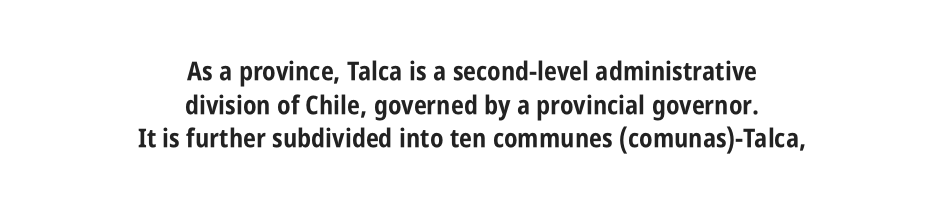
Q: Is the text bold? A: Yes.
Q: Is the text italic (slanted)? A: No, it is upright.
Q: Is the text underlined? A: No.
Q: How is the paragraph aligned? A: Centered.
Q: Is the spacing between letters normal or unusually wide? A: Normal.
Q: Is the spacing between lines tight, normal or loose? A: Normal.
